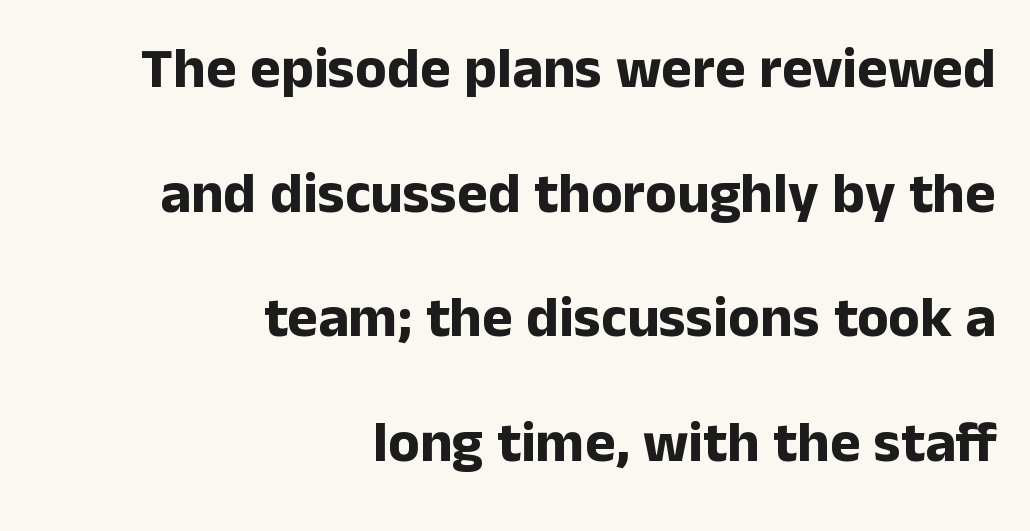
{"serif": "no", "italic": "no", "bold": "yes", "weight": "bold", "width": "normal", "stroke_contrast": "low", "x_height": "medium", "monospaced": "no", "underline": "no", "align": "right", "line_spacing": "loose", "line_spacing_ratio": 2.15, "letter_spacing": "normal", "letter_spacing_em": 0.0, "glyph_px": 58}
